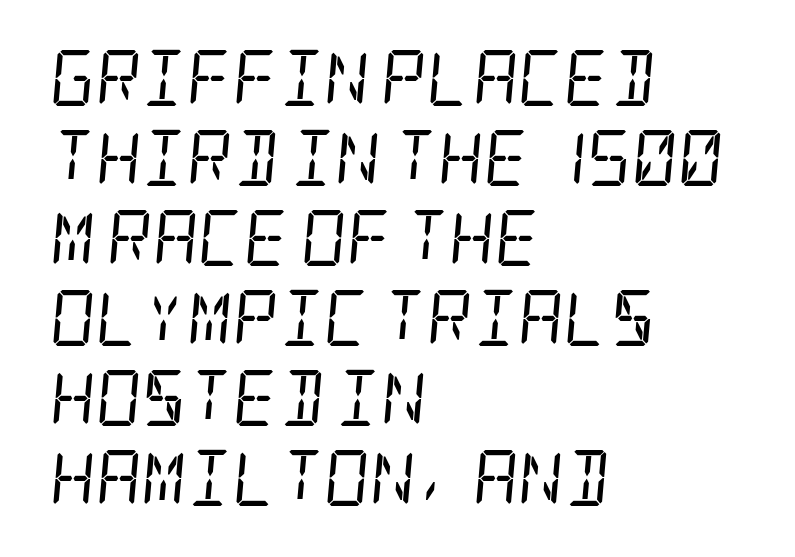
The image shows 56 px regular-weight, condensed serif type, italic (leaning right); set left-aligned, normal line spacing (1.43x), normal letter spacing, not underlined; low stroke contrast and a large x-height.
